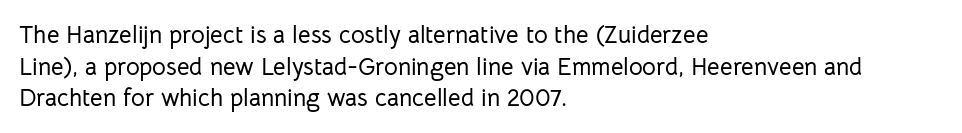
{"italic": "no", "underline": "no", "align": "left", "line_spacing": "normal", "line_spacing_ratio": 1.32, "letter_spacing": "normal", "letter_spacing_em": 0.0, "glyph_px": 24}
